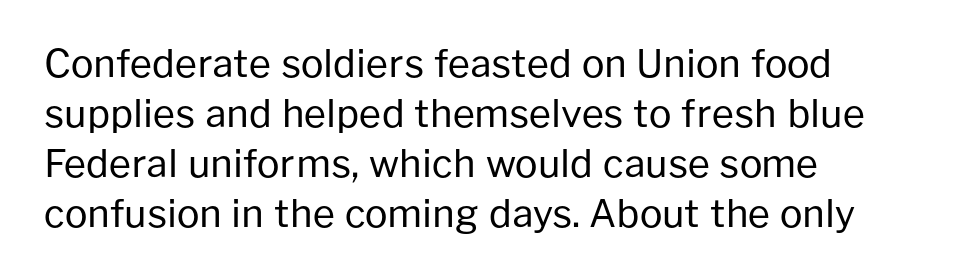
What kind of face is this? One without serifs — a sans. The typesetting does not lean heavy: it is not bold. Alignment: flush left. You could not count columns in this text — the font is proportionally spaced. Successive baselines arrive at the customary interval.
